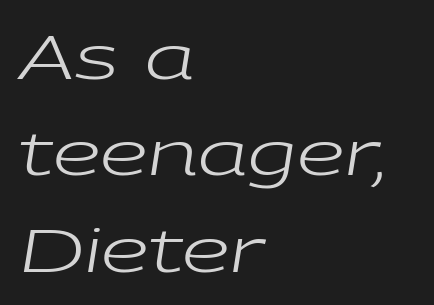
These lines are rendered in a variable-pitch font. The line-height multiplier appears to be the usual default. Look at the tracking — it's just the regular setting, nothing added. Stem width sits at or under what a default text font uses. Typeset ragged right — the left edge is the straight one.
